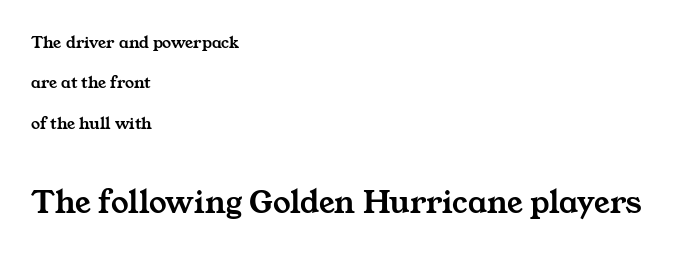
Q: Is the typeface a serif or a sans-serif typeface? A: Serif.
Q: Is the text underlined? A: No.
Q: How is the paragraph aligned? A: Left-aligned.
Q: Is the spacing between letters normal or unusually wide? A: Normal.
Q: Is the spacing between lines tight, normal or loose? A: Loose.
Q: Which block of text is set in a larger size, the first (top) or the second (bottom)? A: The second (bottom) one.
Q: Width (condensed, normal, or wide)? A: Wide.
Q: Stroke contrast? A: Medium.
Q: x-height? A: Medium.
Q: Monospaced? A: No.
